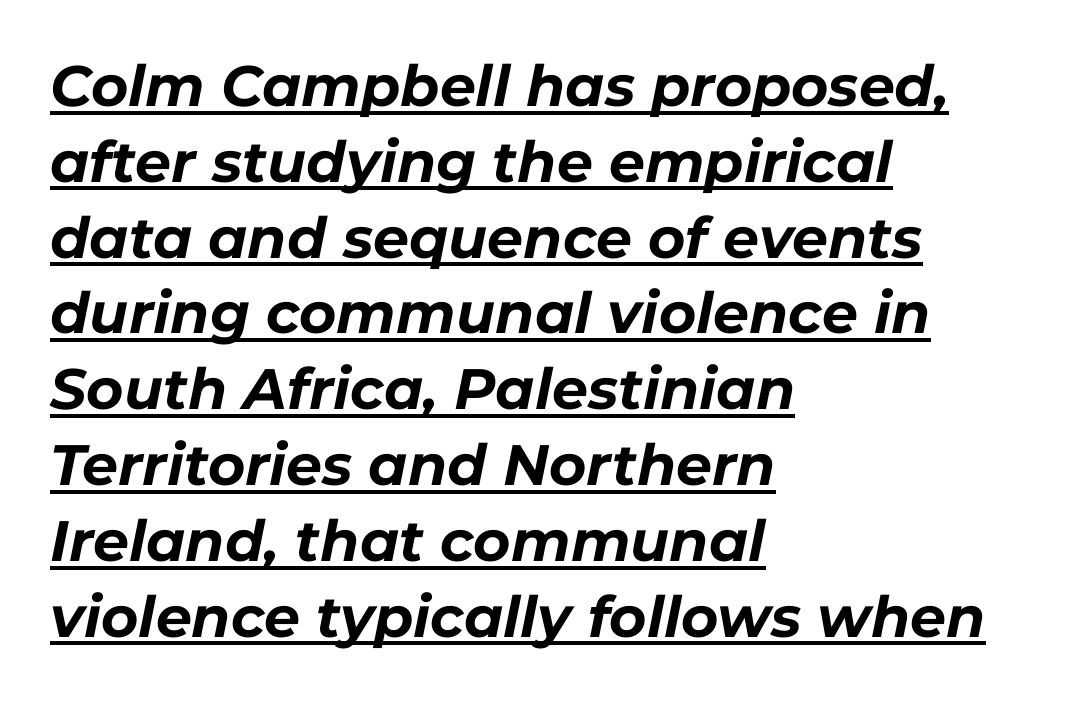
In terms of letterspacing, this is plain default setting. When letters slant like this, we call the style italic. You could not count columns in this text — the font is proportionally spaced. Baseline-to-baseline distance is the conventional proportion of letter height. Every row of glyphs begins at an identical x-position on the left.
